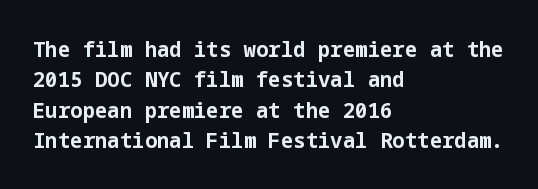
{"italic": "no", "bold": "yes", "underline": "no", "align": "left", "line_spacing": "normal", "line_spacing_ratio": 1.38, "letter_spacing": "normal", "letter_spacing_em": 0.0, "glyph_px": 22}
